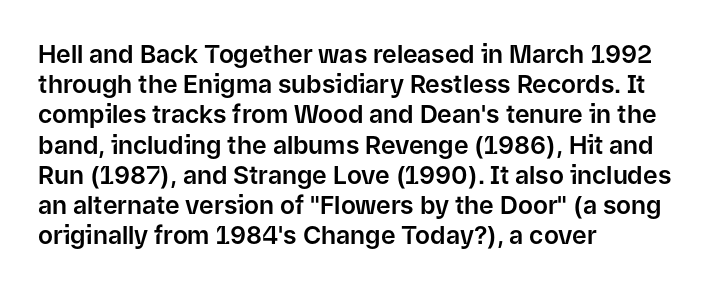
Q: Is the text italic (slanted)? A: No, it is upright.
Q: Is the text underlined? A: No.
Q: How is the paragraph aligned? A: Left-aligned.
Q: Is the spacing between letters normal or unusually wide? A: Normal.
